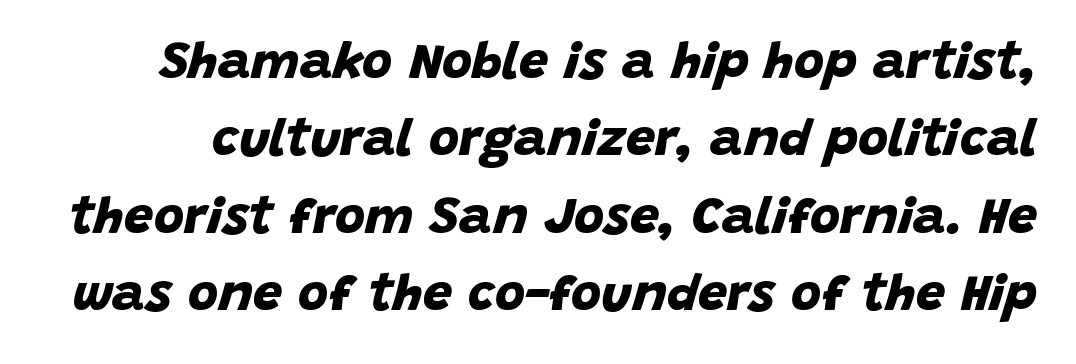
{"serif": "no", "bold": "yes", "weight": "bold", "width": "normal", "stroke_contrast": "low", "x_height": "large", "monospaced": "no", "underline": "no", "line_spacing": "normal", "line_spacing_ratio": 1.49, "letter_spacing": "normal", "letter_spacing_em": 0.0, "glyph_px": 52}
